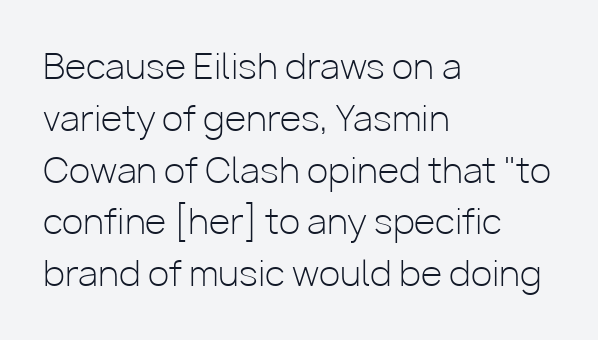
Unbolded letterforms with no extra heft. The face used here is a sans, in the tradition of grotesques and geometrics. Is this a fixed-width face? No — the glyphs have proportional, varying widths. Quick note: not italic, upright. Characters follow at the spacing the type designer built in.
